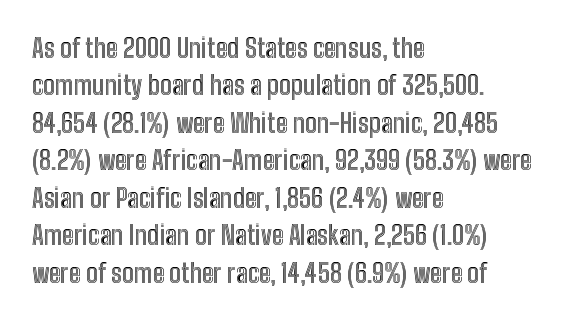
The image shows 26 px text type, upright; set left-aligned, normal line spacing (1.44x), normal letter spacing, not underlined.
